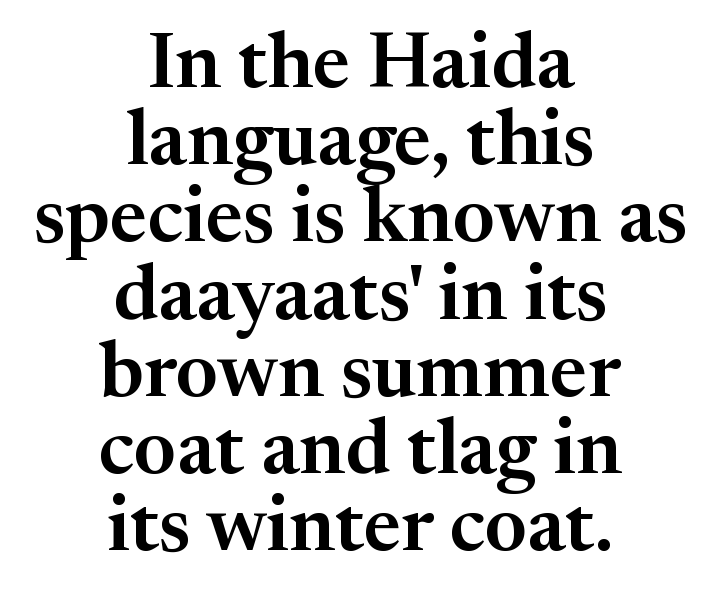
Typographically, this falls in the serif category. Letter spacing: default. No italicization has been applied; the sample stays upright. The passage is arranged like a title page — every line centered.
